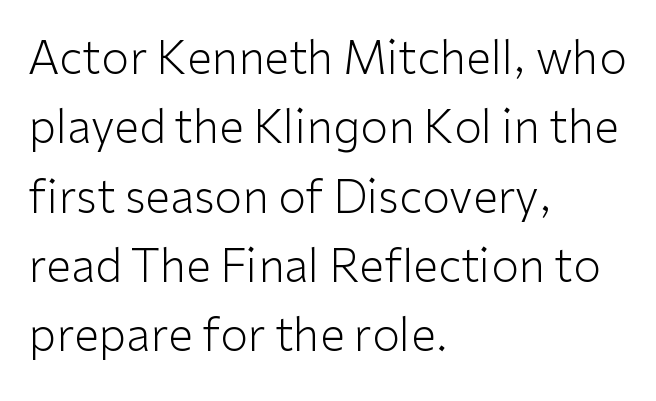
The image shows 45 px light sans-serif type, upright; set left-aligned, normal line spacing (1.54x), normal letter spacing, not underlined; low stroke contrast and a medium x-height.
